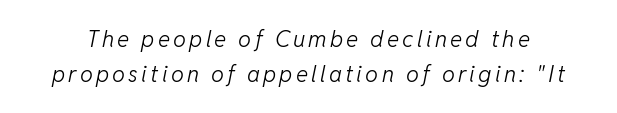
The image shows 23 px text type, italic (leaning right); set normal line spacing (1.53x), not underlined.
